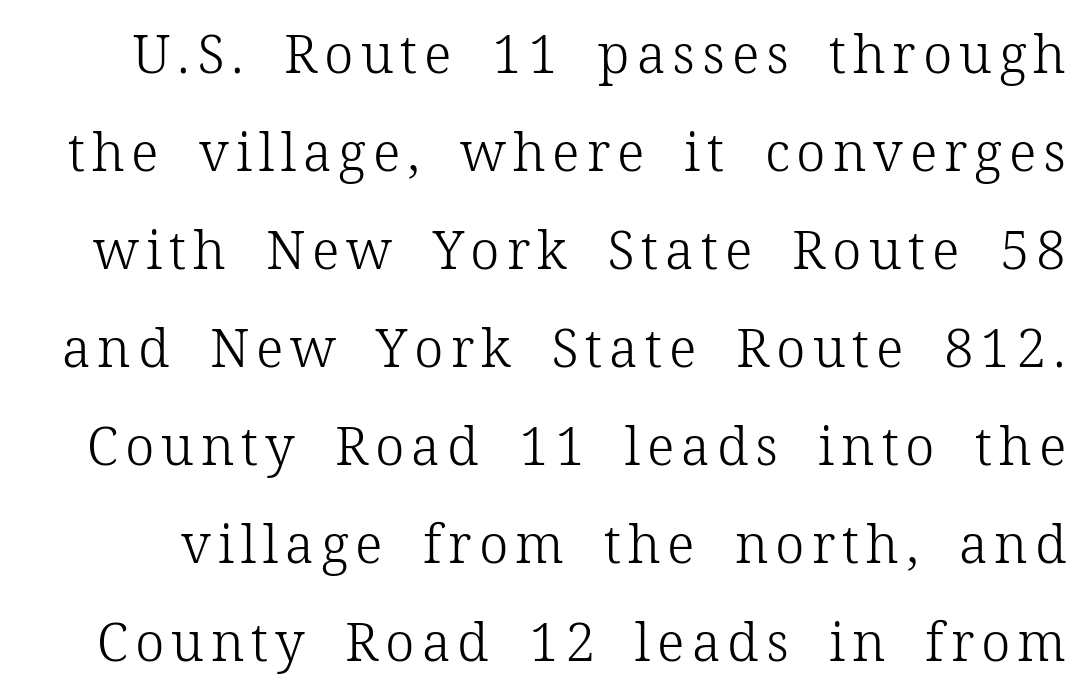
{"serif": "yes", "italic": "no", "bold": "no", "weight": "light", "width": "normal", "stroke_contrast": "low", "x_height": "medium", "monospaced": "no", "underline": "no", "line_spacing_ratio": 1.85, "glyph_px": 53}
